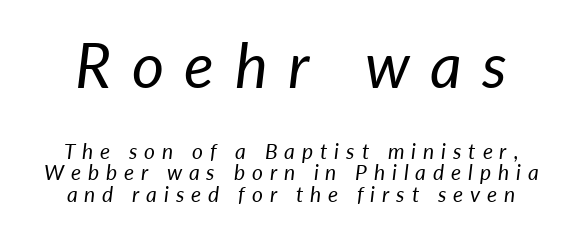
{"italic": "yes", "lean": "right", "slant_degrees": 7, "bold": "no", "weight": "regular", "width": "normal", "stroke_contrast": "low", "x_height": "medium", "monospaced": "no", "underline": "no", "align": "center", "line_spacing": "tight", "line_spacing_ratio": 1.01, "letter_spacing": "wide", "letter_spacing_em": 0.33, "larger_block": "first", "size_ratio": 2.95, "glyph_px": 62}
